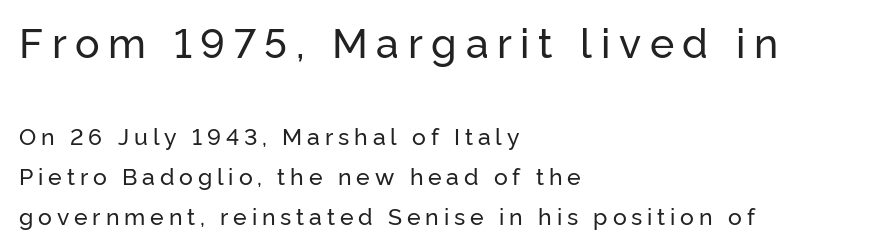
The image shows 41 px sans-serif type, upright; set left-aligned, line spacing 1.74x, unusually wide letter spacing (+0.21 em), not underlined; the first (top) block is 1.78x larger; low stroke contrast and a medium x-height.
